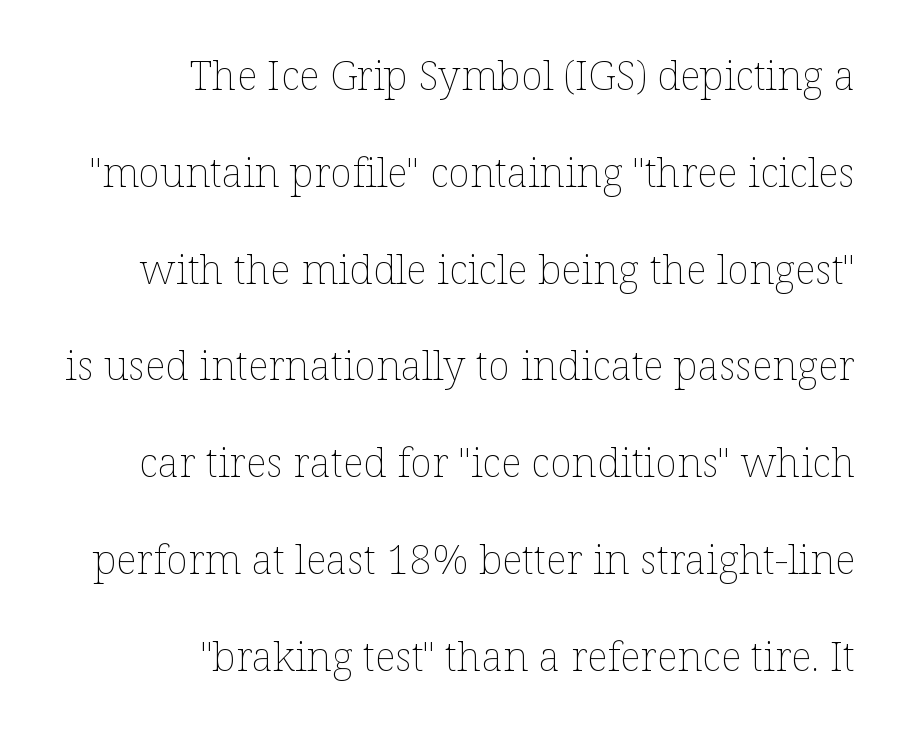
The image shows 41 px thin type, upright; set right-aligned, loose line spacing (2.36x), normal letter spacing, not underlined; low stroke contrast and a medium x-height.
